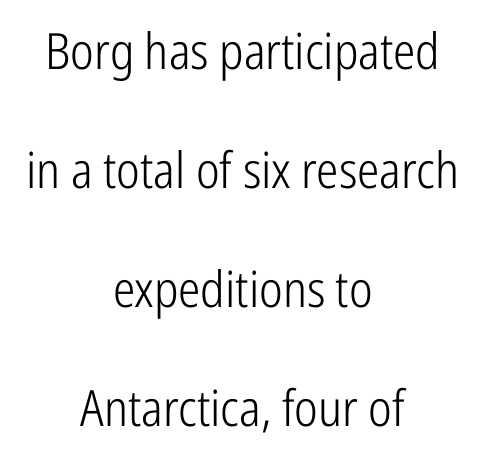
Q: Is the text bold? A: No.
Q: Is the text italic (slanted)? A: No, it is upright.
Q: Is the typeface a serif or a sans-serif typeface? A: Sans-serif.
Q: Is the text underlined? A: No.
Q: How is the paragraph aligned? A: Centered.
Q: Is the spacing between letters normal or unusually wide? A: Normal.
Q: Is the spacing between lines tight, normal or loose? A: Loose.
Q: Width (condensed, normal, or wide)? A: Condensed.
Q: Stroke contrast? A: Low.
Q: x-height? A: Medium.
Q: Monospaced? A: No.
